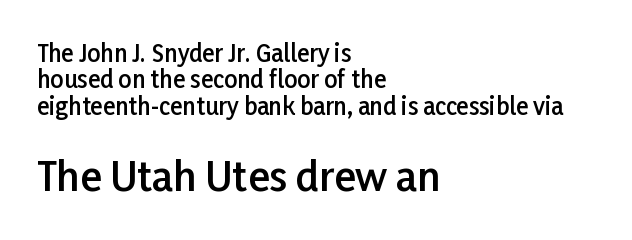
{"serif": "no", "italic": "no", "bold": "semi", "weight": "semibold", "width": "normal", "stroke_contrast": "low", "x_height": "medium", "monospaced": "no", "underline": "no", "align": "left", "line_spacing": "tight", "line_spacing_ratio": 1.15, "letter_spacing": "normal", "letter_spacing_em": 0.0, "larger_block": "second", "size_ratio": 1.74, "glyph_px": 40}
